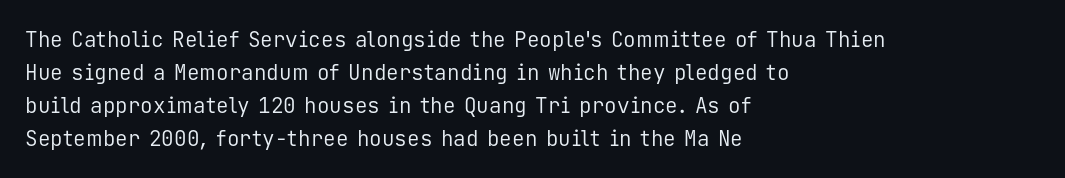
Q: Is the text bold? A: No.
Q: Is the text italic (slanted)? A: No, it is upright.
Q: Is the text underlined? A: No.
Q: How is the paragraph aligned? A: Left-aligned.
Q: Is the spacing between letters normal or unusually wide? A: Normal.
Q: Is the spacing between lines tight, normal or loose? A: Normal.
